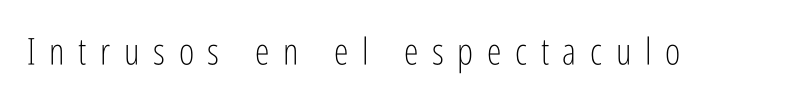
Q: Is the text bold? A: No.
Q: Is the text italic (slanted)? A: No, it is upright.
Q: Is the typeface a serif or a sans-serif typeface? A: Sans-serif.
Q: Is the text underlined? A: No.
Q: Is the spacing between letters normal or unusually wide? A: Unusually wide.
Q: Width (condensed, normal, or wide)? A: Condensed.
Q: Stroke contrast? A: Low.
Q: x-height? A: Medium.
Q: Monospaced? A: No.
